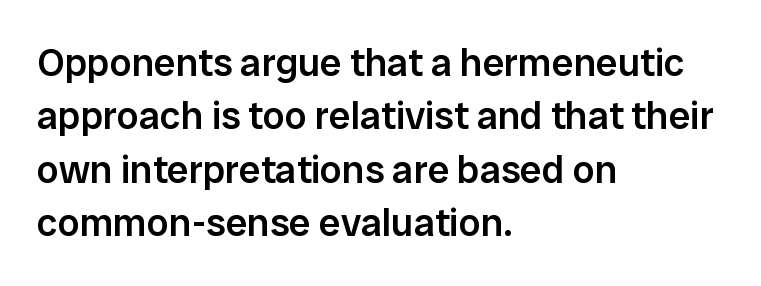
Here the designer chose a conventional face with non-uniform glyph widths. Rows of type keep a routine distance in the vertical direction. Italic: no, the glyphs are upright roman. Notice how the passage keeps a crisp vertical edge on the left only.
